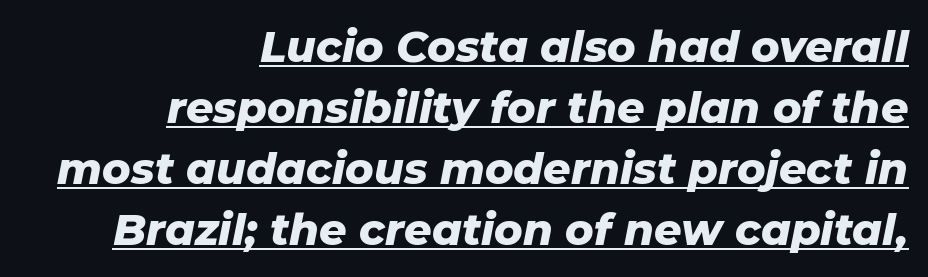
{"italic": "yes", "lean": "right", "slant_degrees": 11, "bold": "yes", "weight": "heavy", "width": "normal", "stroke_contrast": "low", "x_height": "medium", "monospaced": "no", "underline": "yes", "align": "right", "line_spacing": "normal", "line_spacing_ratio": 1.42, "letter_spacing": "normal", "letter_spacing_em": 0.0, "glyph_px": 43}
